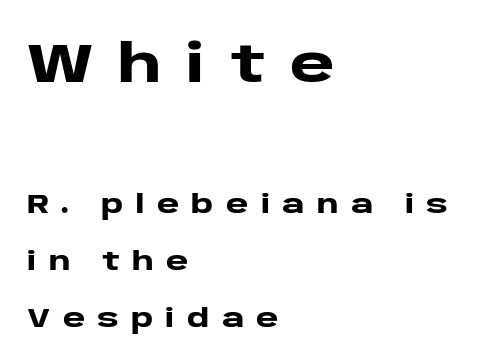
{"serif": "no", "italic": "no", "bold": "yes", "weight": "heavy", "width": "wide", "stroke_contrast": "low", "x_height": "large", "monospaced": "no", "underline": "no", "align": "left", "line_spacing": "loose", "line_spacing_ratio": 2.12, "letter_spacing": "wide", "letter_spacing_em": 0.45, "larger_block": "first", "size_ratio": 2.0, "glyph_px": 54}
